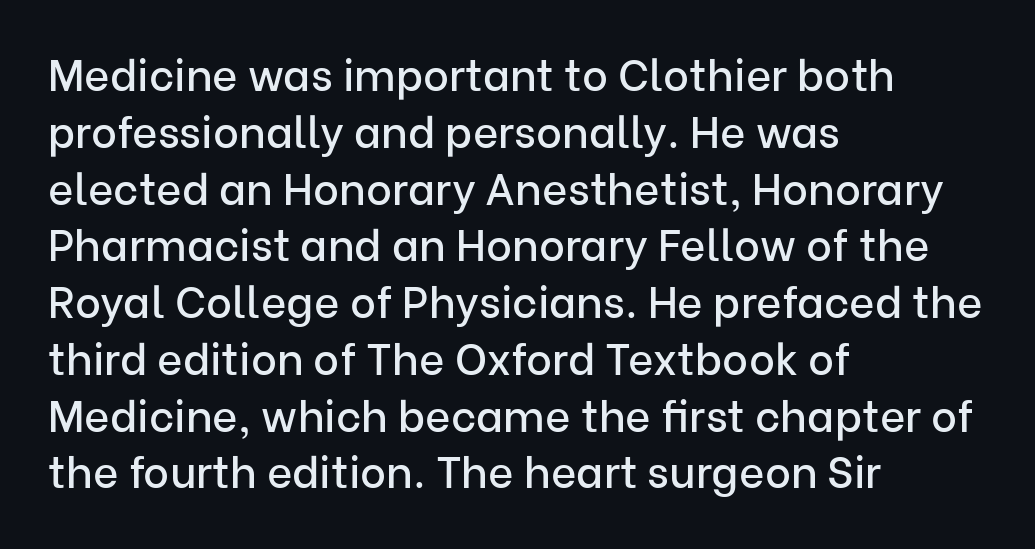
{"serif": "no", "italic": "no", "width": "normal", "stroke_contrast": "low", "x_height": "medium", "monospaced": "no", "underline": "no", "align": "left", "line_spacing": "normal", "line_spacing_ratio": 1.29, "letter_spacing": "normal", "letter_spacing_em": 0.0, "glyph_px": 44}
